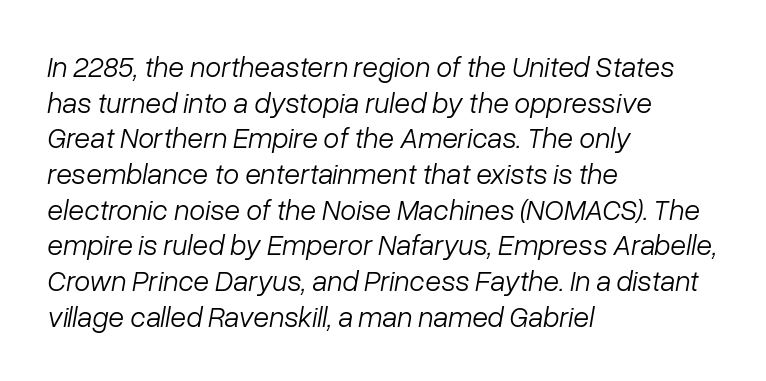
The image shows 29 px light type, italic (leaning right); set left-aligned, line spacing 1.23x, normal letter spacing, not underlined; low stroke contrast and a medium x-height.
